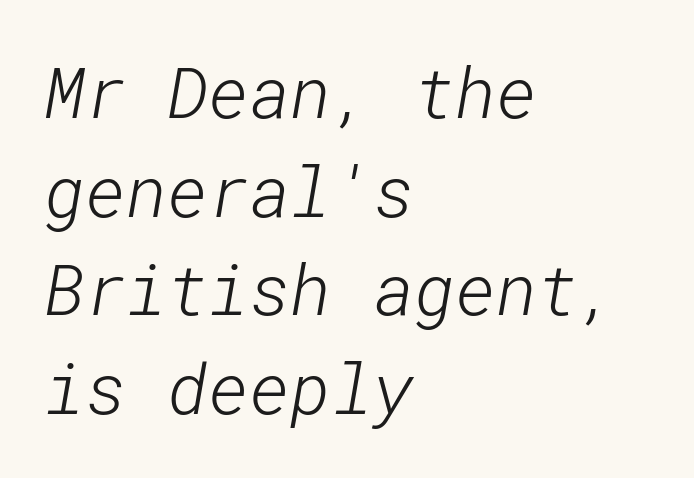
Nothing sits at the stroke ends, so this counts as sans-serif. Letters rest on an invisible, unmarked baseline. In terms of leading, this rendering sits right in the middle. The letters sit at their default tracking, neither squeezed nor spread. These glyphs show unthickened strokes, regular width or finer.
